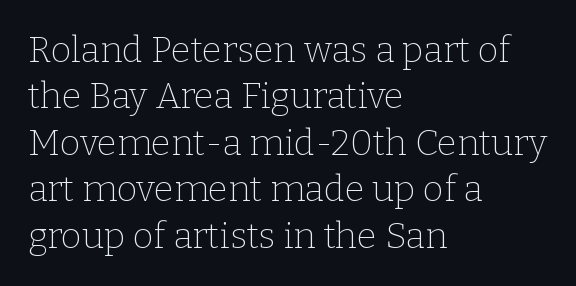
{"serif": "yes", "italic": "no", "bold": "no", "weight": "thin", "width": "normal", "stroke_contrast": "low", "x_height": "medium", "monospaced": "no", "underline": "no", "align": "left", "line_spacing": "normal", "line_spacing_ratio": 1.29, "letter_spacing": "normal", "letter_spacing_em": 0.0, "glyph_px": 36}
